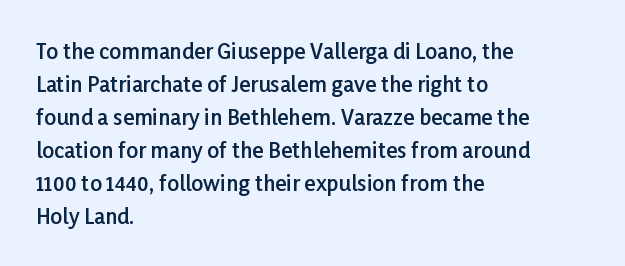
Q: Is the text bold? A: Semi-bold.
Q: Is the text italic (slanted)? A: No, it is upright.
Q: Is the text underlined? A: No.
Q: How is the paragraph aligned? A: Left-aligned.
Q: Is the spacing between letters normal or unusually wide? A: Normal.
Q: Is the spacing between lines tight, normal or loose? A: Normal.
